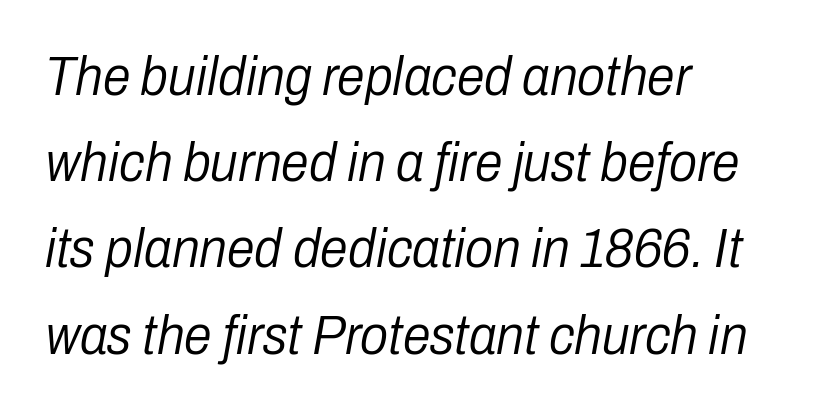
The image shows 56 px light, condensed type, italic (leaning right); set left-aligned, normal line spacing (1.54x), normal letter spacing, not underlined; low stroke contrast and a medium x-height.
